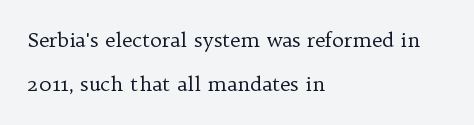
{"italic": "no", "bold": "no", "underline": "no", "align": "left", "line_spacing": "loose", "line_spacing_ratio": 2.22, "letter_spacing": "normal", "letter_spacing_em": 0.0, "glyph_px": 20}
